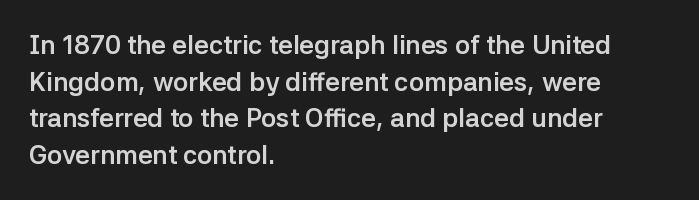
Q: Is the text bold? A: Yes.
Q: Is the text italic (slanted)? A: No, it is upright.
Q: Is the text underlined? A: No.
Q: How is the paragraph aligned? A: Left-aligned.
Q: Is the spacing between letters normal or unusually wide? A: Normal.
Q: Is the spacing between lines tight, normal or loose? A: Normal.
